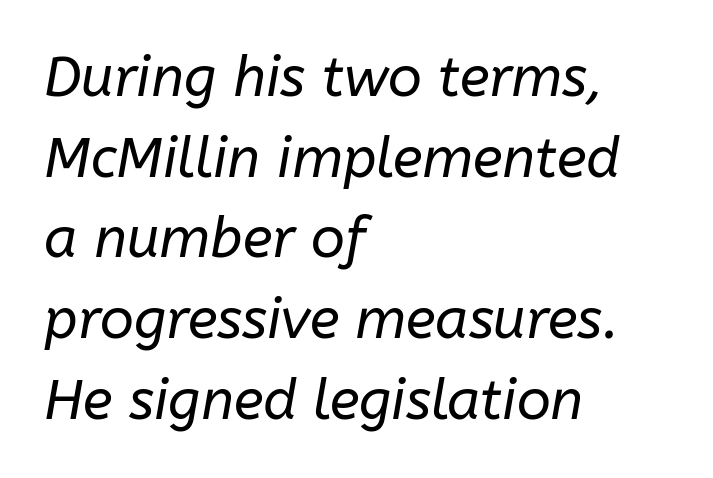
{"italic": "yes", "lean": "right", "slant_degrees": 10, "bold": "no", "weight": "regular", "width": "normal", "stroke_contrast": "low", "x_height": "medium", "monospaced": "no", "underline": "no", "align": "left", "line_spacing": "normal", "line_spacing_ratio": 1.44, "letter_spacing": "normal", "letter_spacing_em": 0.0, "glyph_px": 56}
